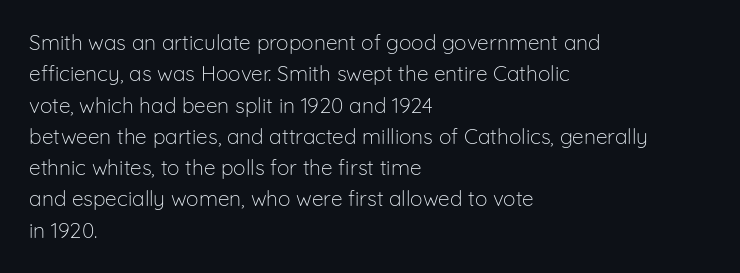
{"italic": "no", "bold": "no", "underline": "no", "align": "left", "line_spacing": "normal", "line_spacing_ratio": 1.49, "letter_spacing": "normal", "letter_spacing_em": 0.0, "glyph_px": 21}
